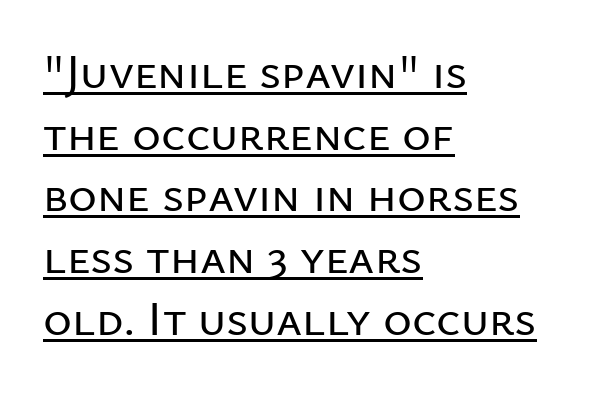
The image shows 49 px sans-serif type, upright; set left-aligned, normal line spacing (1.26x), normal letter spacing, underlined; low stroke contrast and a medium x-height.
